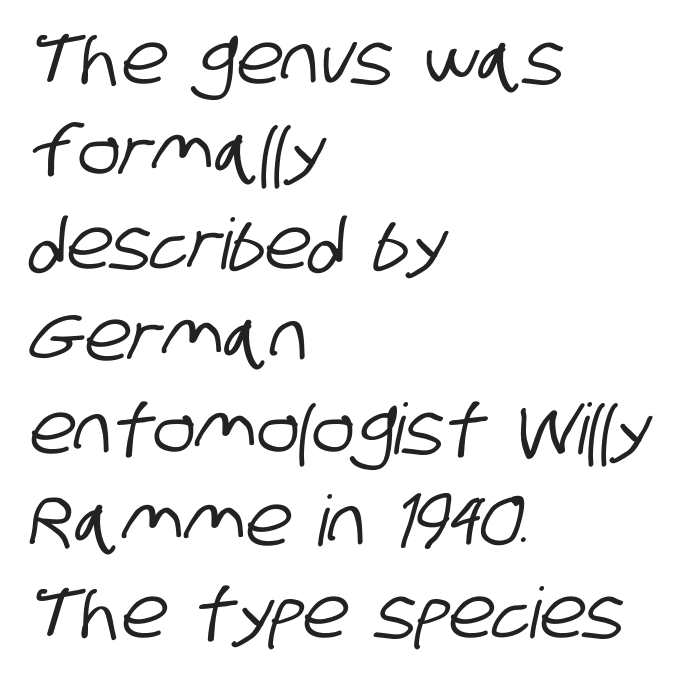
Q: Is the typeface a serif or a sans-serif typeface? A: Sans-serif.
Q: Is the text underlined? A: No.
Q: How is the paragraph aligned? A: Left-aligned.
Q: Is the spacing between letters normal or unusually wide? A: Normal.
Q: Is the spacing between lines tight, normal or loose? A: Normal.
Q: Width (condensed, normal, or wide)? A: Condensed.
Q: Stroke contrast? A: Low.
Q: x-height? A: Large.
Q: Monospaced? A: No.
